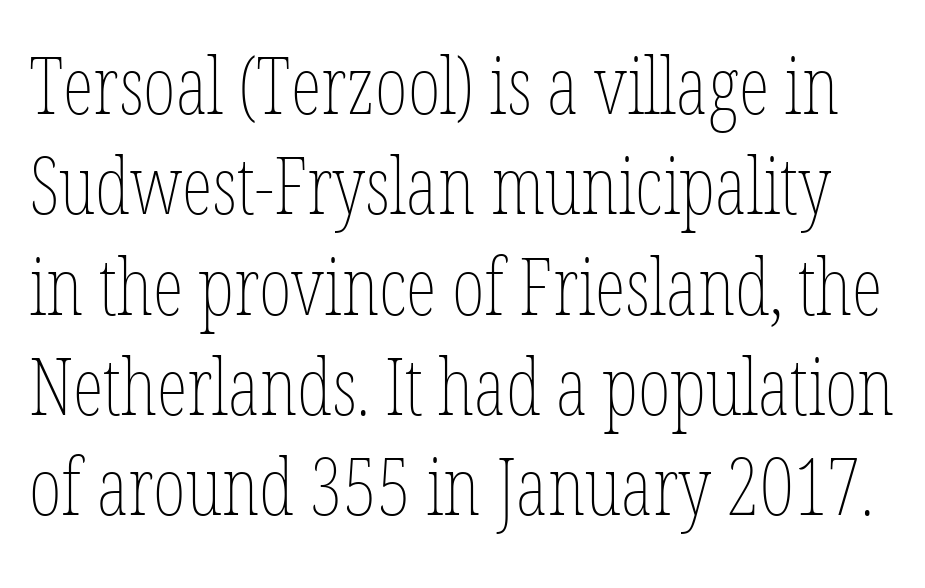
Q: Is the text bold? A: No.
Q: Is the text italic (slanted)? A: No, it is upright.
Q: Is the text underlined? A: No.
Q: Is the spacing between letters normal or unusually wide? A: Normal.
Q: Is the spacing between lines tight, normal or loose? A: Normal.
Q: Width (condensed, normal, or wide)? A: Condensed.
Q: Stroke contrast? A: Low.
Q: x-height? A: Medium.
Q: Monospaced? A: No.
